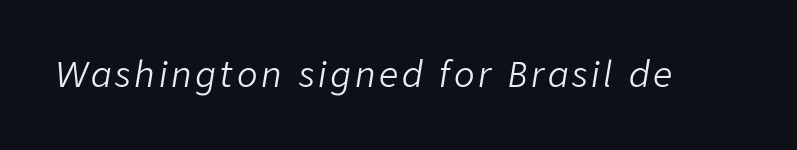
The cut favours lightness, reaching ordinary text weight at its darkest. There's an unmistakable incline to the writing here. You could not count columns in this text — the font is proportionally spaced. Glance below the letters and you will spot only blank space.
